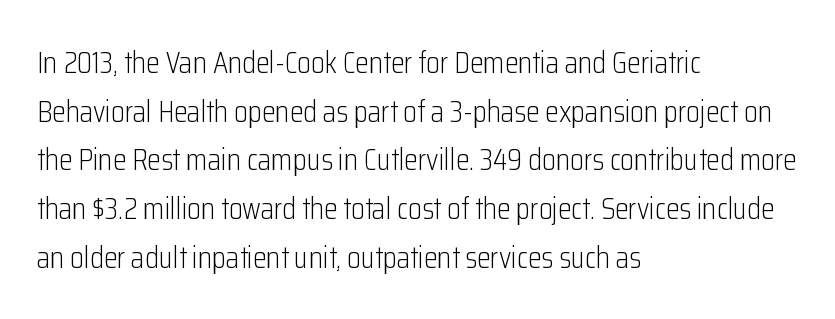
{"serif": "no", "italic": "no", "bold": "no", "weight": "light", "width": "condensed", "stroke_contrast": "low", "x_height": "medium", "monospaced": "no", "underline": "no", "align": "left", "line_spacing": "normal", "line_spacing_ratio": 1.57, "letter_spacing": "normal", "letter_spacing_em": 0.0, "glyph_px": 31}
